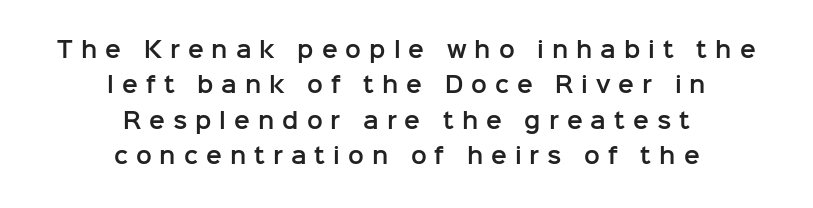
Horizontal bands of white between lines are of average thickness. The specimen reads as upright at a glance. Between one letter and the next there's a generous, obvious gap. Where is the straight margin? There isn't one; the lines are centered. Beneath every word, the page is bare.
